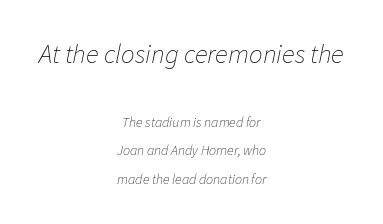
{"italic": "yes", "lean": "right", "slant_degrees": 11, "bold": "no", "underline": "no", "align": "center", "line_spacing": "loose", "line_spacing_ratio": 2.04, "letter_spacing": "normal", "letter_spacing_em": 0.0, "larger_block": "first", "size_ratio": 1.93, "glyph_px": 27}
